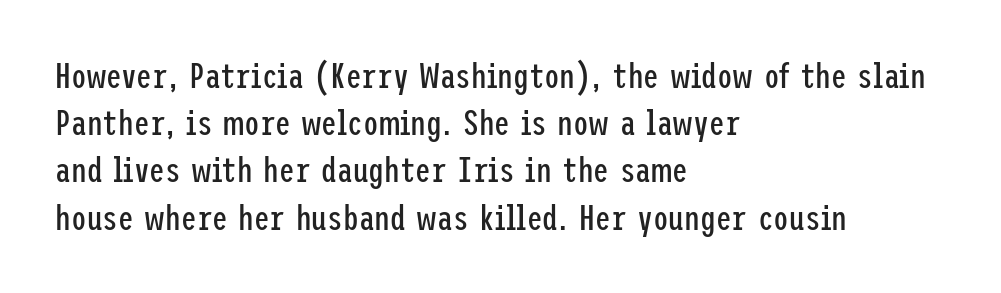
{"serif": "no", "italic": "no", "bold": "no", "weight": "regular", "width": "condensed", "stroke_contrast": "low", "x_height": "medium", "underline": "no", "align": "left", "line_spacing": "normal", "line_spacing_ratio": 1.35, "letter_spacing": "normal", "letter_spacing_em": 0.0, "glyph_px": 35}
